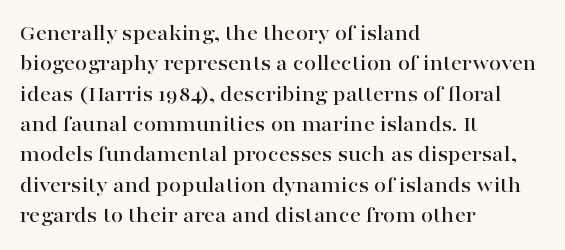
{"italic": "no", "underline": "no", "align": "left", "line_spacing": "normal", "line_spacing_ratio": 1.38, "letter_spacing": "normal", "letter_spacing_em": 0.0, "glyph_px": 22}
